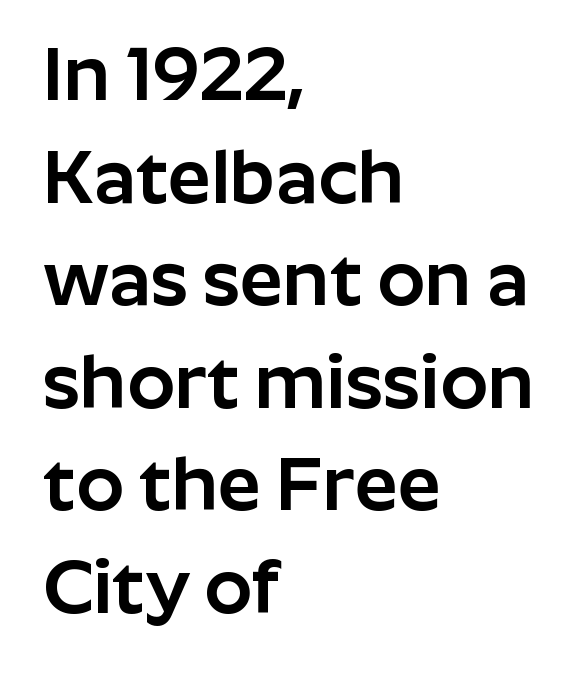
The image shows 76 px sans-serif type, upright; set left-aligned, normal line spacing (1.35x), normal letter spacing, not underlined; low stroke contrast and a medium x-height.
